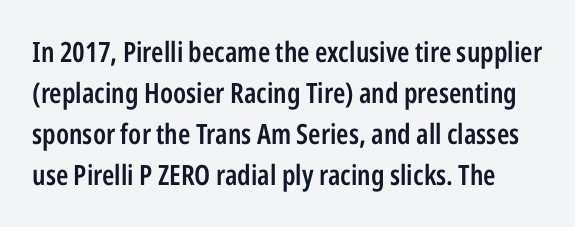
The image shows 28 px semibold, condensed sans-serif type, upright; set normal line spacing (1.47x), normal letter spacing, not underlined; low stroke contrast and a medium x-height.
